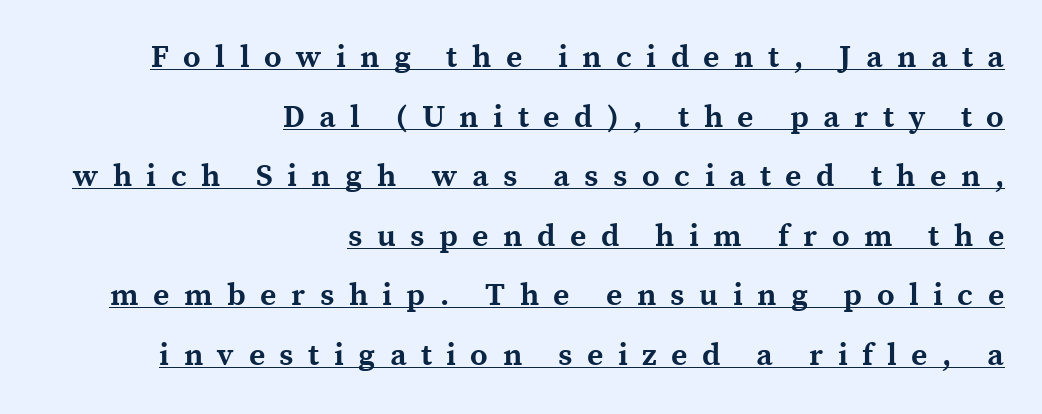
Q: Is the text bold? A: Yes.
Q: Is the text italic (slanted)? A: No, it is upright.
Q: Is the typeface a serif or a sans-serif typeface? A: Serif.
Q: Is the text underlined? A: Yes.
Q: How is the paragraph aligned? A: Right-aligned.
Q: Is the spacing between letters normal or unusually wide? A: Unusually wide.
Q: Is the spacing between lines tight, normal or loose? A: Loose.
Q: Width (condensed, normal, or wide)? A: Normal.
Q: x-height? A: Medium.
Q: Monospaced? A: No.
